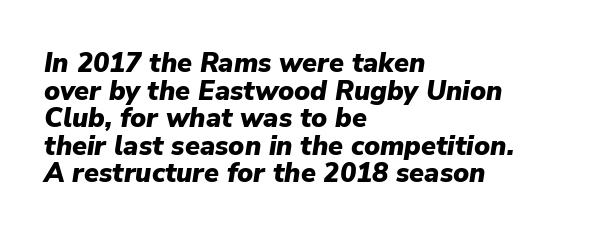
The lines are quadded left. Underline: absent. Each new line begins almost immediately beneath the previous one. Style check: oblique. Characters follow at the spacing the type designer built in.
